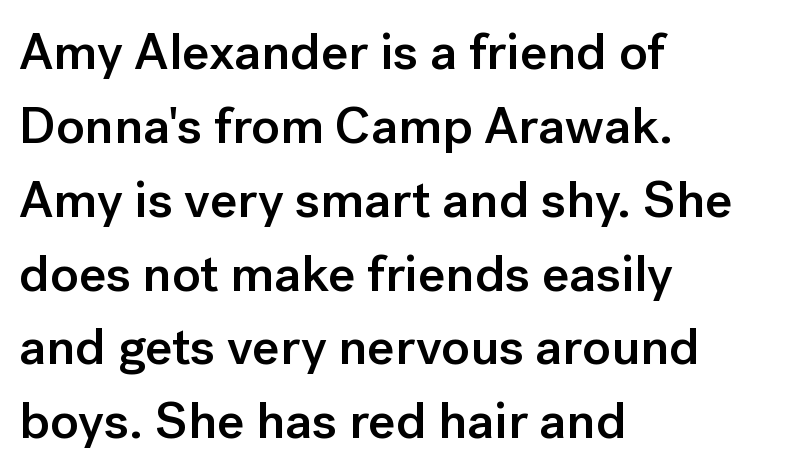
Q: Is the text bold? A: Semi-bold.
Q: Is the text italic (slanted)? A: No, it is upright.
Q: Is the typeface a serif or a sans-serif typeface? A: Sans-serif.
Q: Is the text underlined? A: No.
Q: How is the paragraph aligned? A: Left-aligned.
Q: Is the spacing between letters normal or unusually wide? A: Normal.
Q: Is the spacing between lines tight, normal or loose? A: Normal.
Q: Width (condensed, normal, or wide)? A: Normal.
Q: Stroke contrast? A: Low.
Q: x-height? A: Medium.
Q: Monospaced? A: No.
